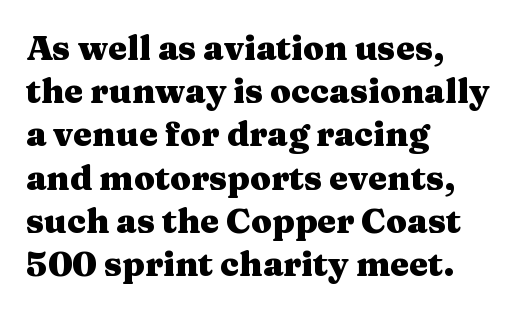
Nothing unusual about the tracking: characters are spaced as the font intends. Note: serifs present on the glyphs. A typesetter would call this proportional, since set widths differ per character. The typography opts for an upright posture over an oblique one. Layout note: lines flush left. Only glyphs here, with clear space below each row.
